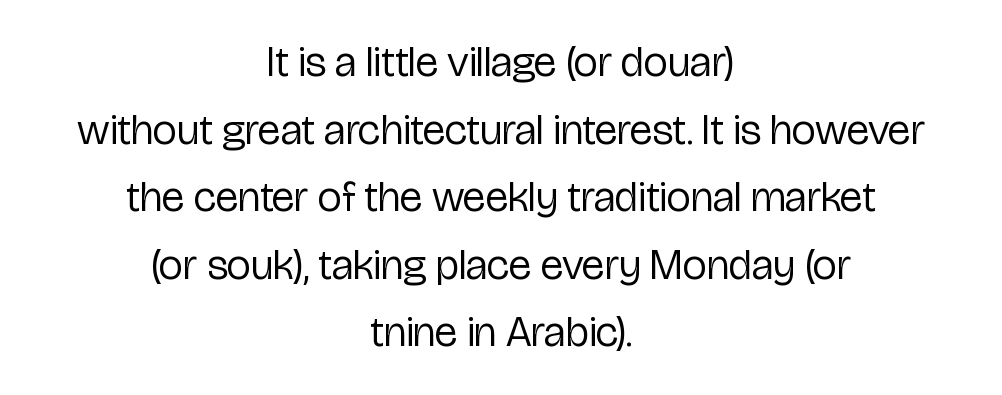
Q: Is the text bold? A: No.
Q: Is the text italic (slanted)? A: No, it is upright.
Q: Is the typeface a serif or a sans-serif typeface? A: Sans-serif.
Q: Is the text underlined? A: No.
Q: How is the paragraph aligned? A: Centered.
Q: Is the spacing between letters normal or unusually wide? A: Normal.
Q: Is the spacing between lines tight, normal or loose? A: Normal.
Q: Width (condensed, normal, or wide)? A: Condensed.
Q: Stroke contrast? A: Low.
Q: x-height? A: Medium.
Q: Monospaced? A: No.
